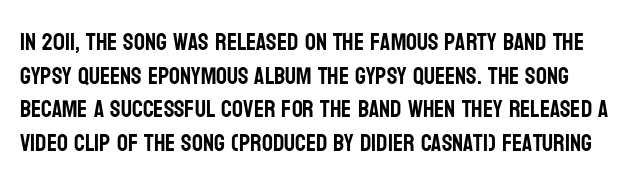
{"italic": "no", "underline": "no", "line_spacing": "normal", "line_spacing_ratio": 1.4, "letter_spacing": "normal", "letter_spacing_em": 0.0, "glyph_px": 24}
